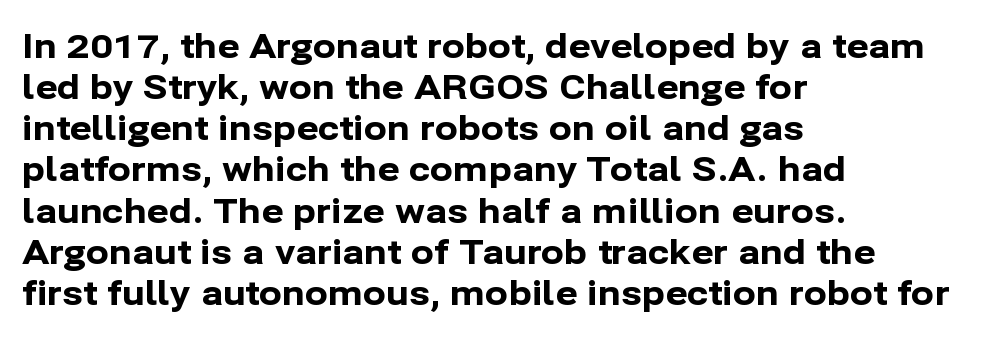
{"serif": "no", "italic": "no", "bold": "yes", "weight": "bold", "width": "normal", "stroke_contrast": "low", "x_height": "medium", "monospaced": "no", "underline": "no", "align": "left", "line_spacing_ratio": 1.21, "letter_spacing": "normal", "letter_spacing_em": 0.0, "glyph_px": 34}
